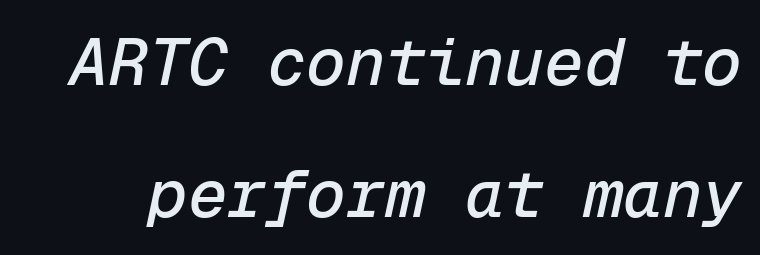
{"italic": "yes", "lean": "right", "slant_degrees": 12, "width": "normal", "stroke_contrast": "low", "x_height": "medium", "monospaced": "yes", "underline": "no", "line_spacing": "loose", "line_spacing_ratio": 2.0, "letter_spacing": "normal", "letter_spacing_em": 0.0, "glyph_px": 66}
